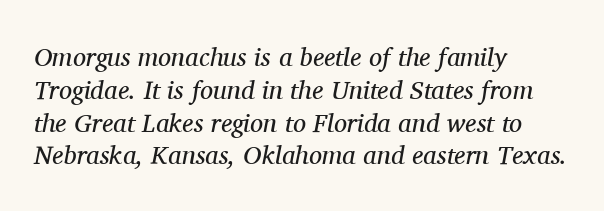
Evenly set lines give the paragraph a standard silhouette. The words here are not underlined. No heavy texture on the line: the type isn't bold. Each line starts at the same left margin while the right side varies. The letters are slanted; this is an italic face.
